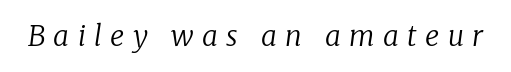
The image shows 28 px regular-weight serif type, italic (leaning right); set unusually wide letter spacing (+0.3 em), not underlined; low stroke contrast and a medium x-height.
